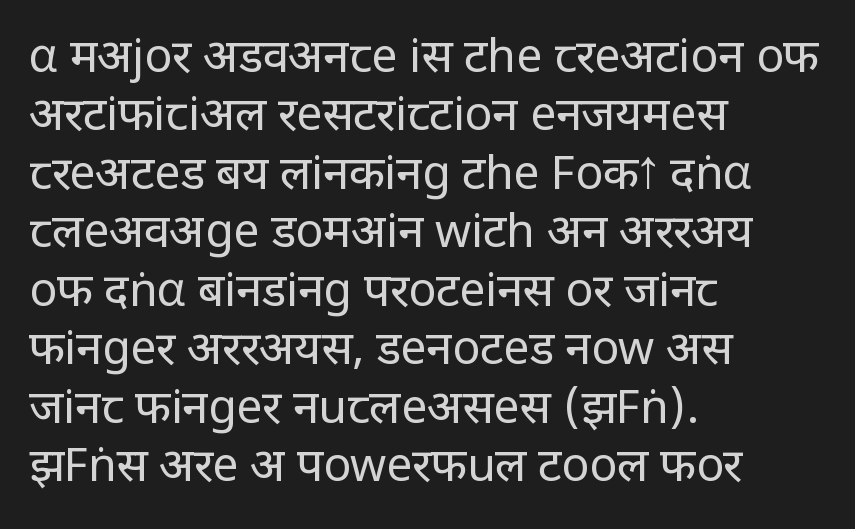
Tracking value appears to be zero — textbook default spacing. Think of a printed novel: that variable character pitch is what you see here. Quick note: underline off. Stroke terminals: plain, sans-serif.
